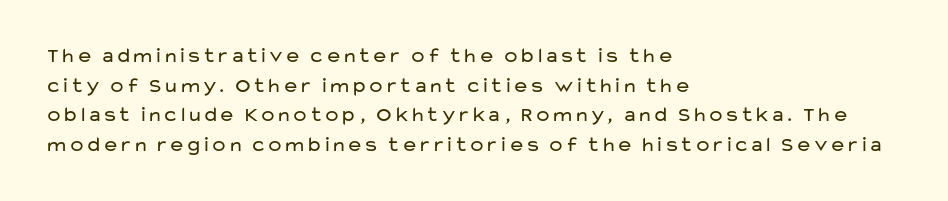
{"italic": "no", "bold": "no", "underline": "no", "align": "left", "line_spacing": "normal", "line_spacing_ratio": 1.41, "letter_spacing": "normal", "letter_spacing_em": 0.0, "glyph_px": 21}
